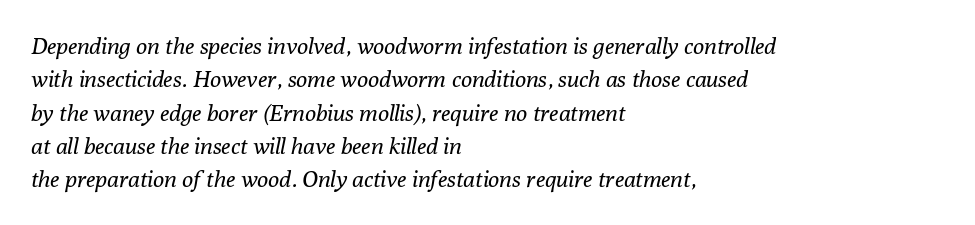
Q: Is the text bold? A: No.
Q: Is the text italic (slanted)? A: Yes, it leans right by about 10 degrees.
Q: Is the text underlined? A: No.
Q: How is the paragraph aligned? A: Left-aligned.
Q: Is the spacing between letters normal or unusually wide? A: Normal.
Q: Is the spacing between lines tight, normal or loose? A: Normal.
